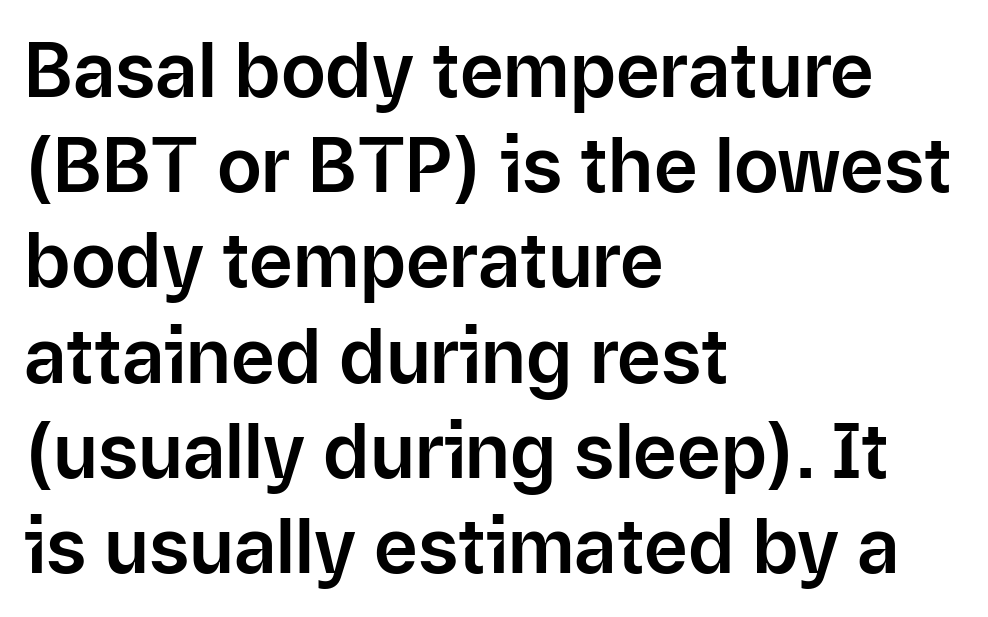
{"serif": "no", "italic": "no", "width": "normal", "stroke_contrast": "low", "x_height": "medium", "monospaced": "no", "underline": "no", "align": "left", "line_spacing": "normal", "line_spacing_ratio": 1.27, "letter_spacing": "normal", "letter_spacing_em": 0.0, "glyph_px": 75}
